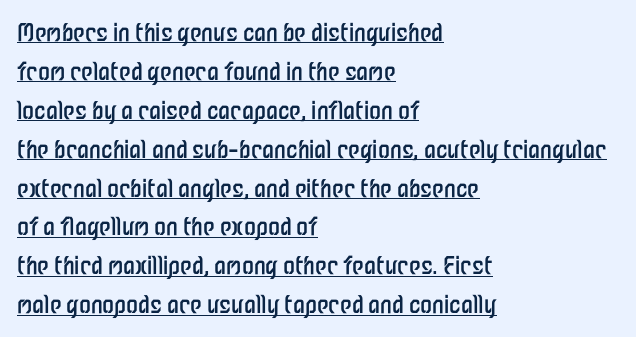
{"italic": "no", "bold": "no", "underline": "yes", "align": "left", "line_spacing": "normal", "line_spacing_ratio": 1.62, "letter_spacing": "normal", "letter_spacing_em": 0.0, "glyph_px": 24}
